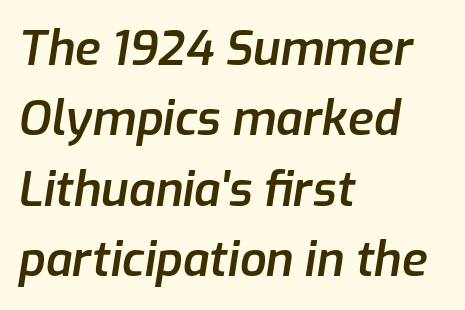
The rag falls on the right side of this text block. Underlining? Definitely not there. If you measured baseline to baseline, you'd find a middling distance. On the weight axis this lands at semibold, roughly 600. Note the varied advance widths — an 'i' is clearly narrower than an 'm'.
